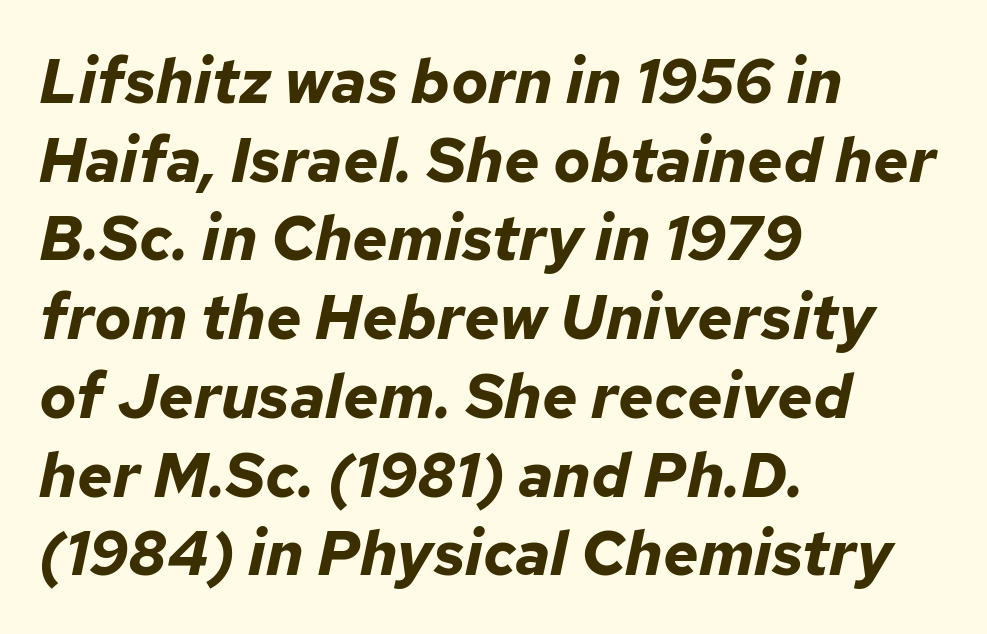
{"italic": "yes", "lean": "right", "slant_degrees": 12, "bold": "yes", "weight": "bold", "width": "normal", "stroke_contrast": "low", "x_height": "medium", "monospaced": "no", "underline": "no", "align": "left", "line_spacing": "normal", "line_spacing_ratio": 1.27, "letter_spacing": "normal", "letter_spacing_em": 0.0, "glyph_px": 62}
